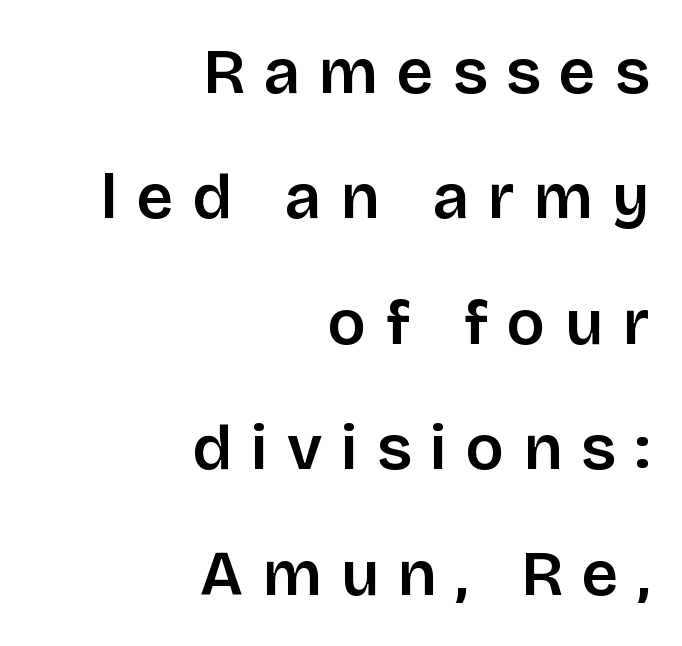
Q: Is the text bold? A: Semi-bold.
Q: Is the text italic (slanted)? A: No, it is upright.
Q: Is the typeface a serif or a sans-serif typeface? A: Sans-serif.
Q: Is the text underlined? A: No.
Q: How is the paragraph aligned? A: Right-aligned.
Q: Is the spacing between letters normal or unusually wide? A: Unusually wide.
Q: Is the spacing between lines tight, normal or loose? A: Loose.
Q: Width (condensed, normal, or wide)? A: Normal.
Q: Stroke contrast? A: Low.
Q: x-height? A: Large.
Q: Monospaced? A: No.
